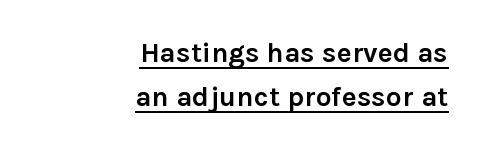
The image shows 28 px semibold sans-serif type, upright; set right-aligned, normal line spacing (1.57x), normal letter spacing, underlined; low stroke contrast and a medium x-height.
